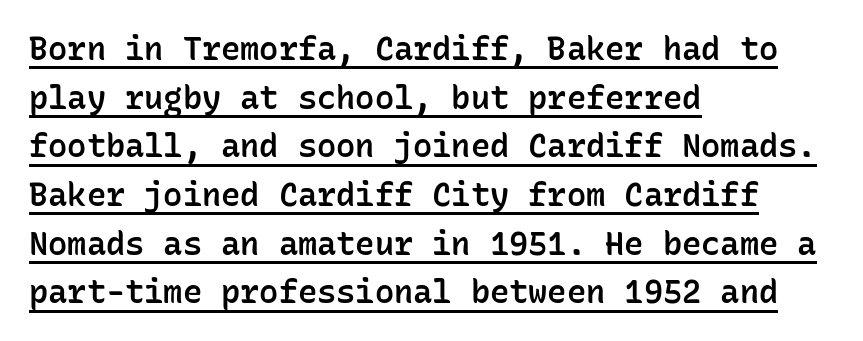
{"serif": "no", "italic": "no", "bold": "semi", "weight": "semibold", "width": "normal", "stroke_contrast": "low", "x_height": "medium", "monospaced": "yes", "underline": "yes", "align": "left", "line_spacing": "normal", "line_spacing_ratio": 1.52, "letter_spacing": "normal", "letter_spacing_em": 0.0, "glyph_px": 32}
